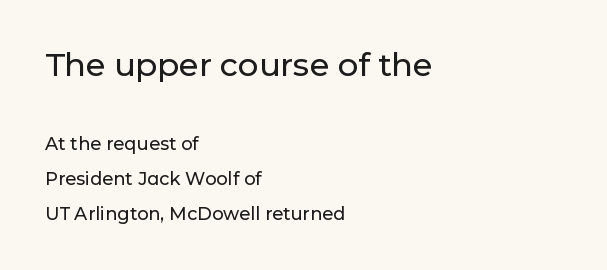
The rendering anchors every line to the left-hand side. Check where the strokes stop: nothing finishes them off — pure sans. Glyph-to-glyph distance matches everyday printed text. The glyphs are unaccompanied by any horizontal stroke below them. Here the first block reads like a headline and the second like body copy.
